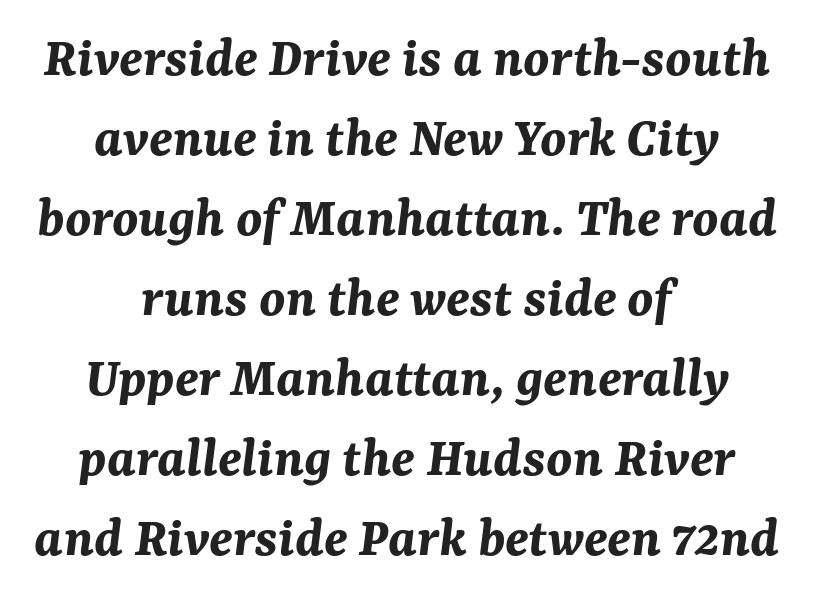
{"italic": "yes", "lean": "right", "slant_degrees": 7, "bold": "yes", "weight": "bold", "width": "normal", "stroke_contrast": "medium", "x_height": "medium", "monospaced": "no", "underline": "no", "align": "center", "line_spacing": "normal", "line_spacing_ratio": 1.38, "letter_spacing": "normal", "letter_spacing_em": 0.0, "glyph_px": 58}
